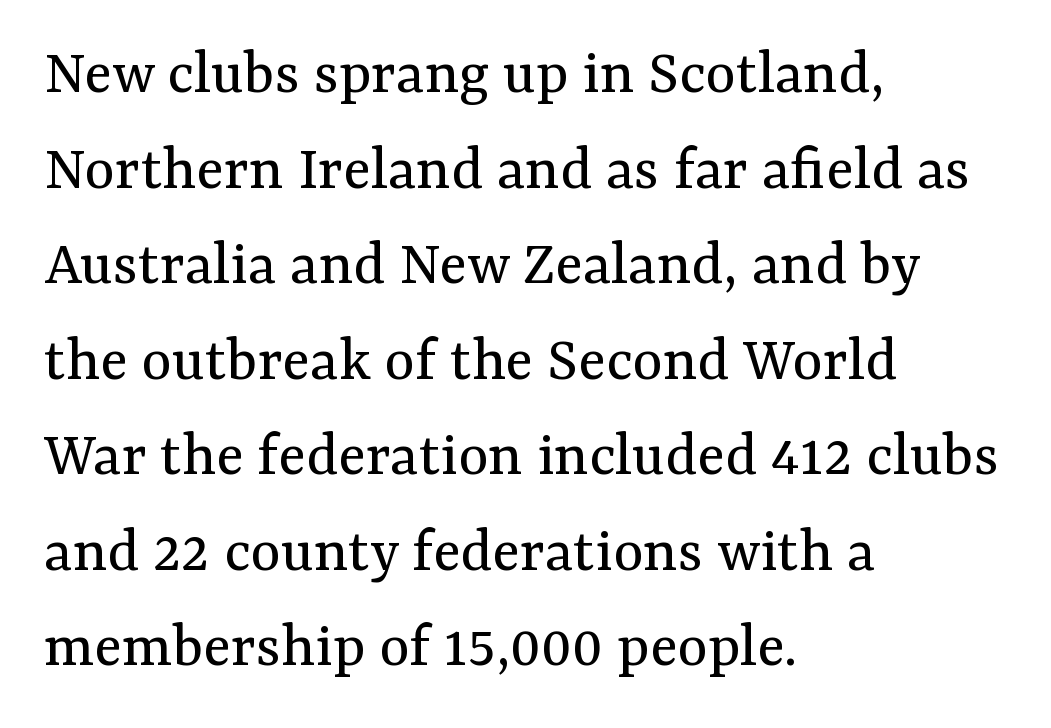
{"serif": "yes", "italic": "no", "bold": "no", "weight": "regular", "width": "normal", "stroke_contrast": "medium", "x_height": "medium", "monospaced": "no", "underline": "no", "align": "left", "line_spacing": "normal", "line_spacing_ratio": 1.47, "letter_spacing": "normal", "letter_spacing_em": 0.0, "glyph_px": 65}
